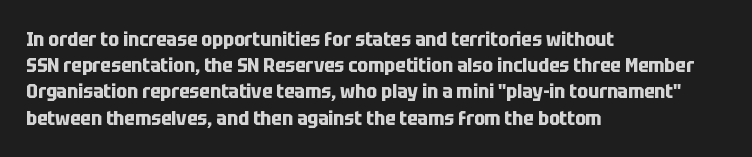
{"italic": "no", "bold": "yes", "underline": "no", "align": "left", "line_spacing": "normal", "line_spacing_ratio": 1.31, "letter_spacing": "normal", "letter_spacing_em": 0.0, "glyph_px": 20}
